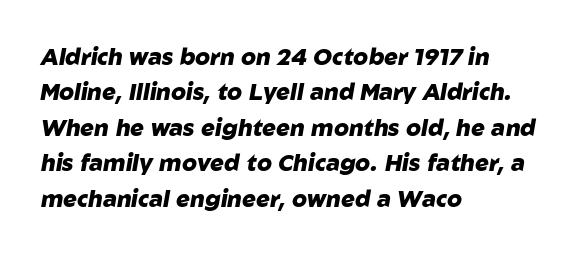
{"italic": "yes", "lean": "right", "slant_degrees": 10, "bold": "yes", "underline": "no", "align": "left", "line_spacing": "normal", "line_spacing_ratio": 1.54, "letter_spacing": "normal", "letter_spacing_em": 0.0, "glyph_px": 23}
